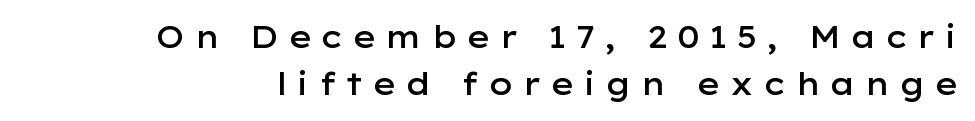
Q: Is the text bold? A: Semi-bold.
Q: Is the text italic (slanted)? A: No, it is upright.
Q: Is the typeface a serif or a sans-serif typeface? A: Sans-serif.
Q: Is the text underlined? A: No.
Q: Is the spacing between letters normal or unusually wide? A: Unusually wide.
Q: Is the spacing between lines tight, normal or loose? A: Normal.
Q: Width (condensed, normal, or wide)? A: Wide.
Q: Stroke contrast? A: Low.
Q: x-height? A: Medium.
Q: Monospaced? A: No.
